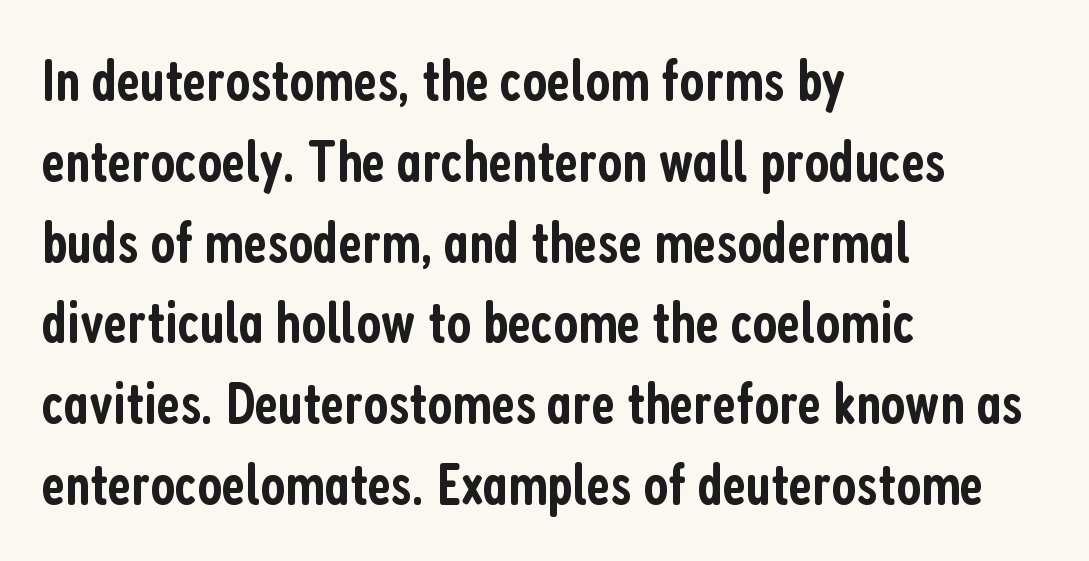
{"serif": "no", "italic": "no", "bold": "semi", "weight": "semibold", "width": "condensed", "stroke_contrast": "low", "x_height": "medium", "monospaced": "no", "underline": "no", "align": "left", "line_spacing": "normal", "line_spacing_ratio": 1.37, "letter_spacing": "normal", "letter_spacing_em": 0.0, "glyph_px": 59}
